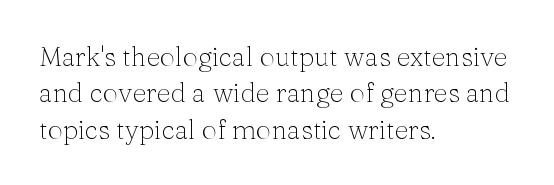
The image shows 27 px text type, upright; set left-aligned, normal line spacing (1.35x), normal letter spacing, not underlined.
